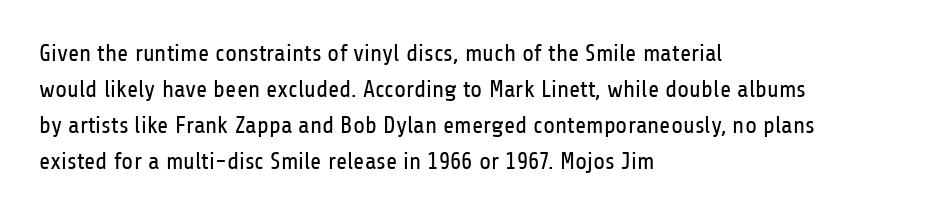
Q: Is the text bold? A: No.
Q: Is the text italic (slanted)? A: No, it is upright.
Q: Is the text underlined? A: No.
Q: How is the paragraph aligned? A: Left-aligned.
Q: Is the spacing between letters normal or unusually wide? A: Normal.
Q: Is the spacing between lines tight, normal or loose? A: Normal.
